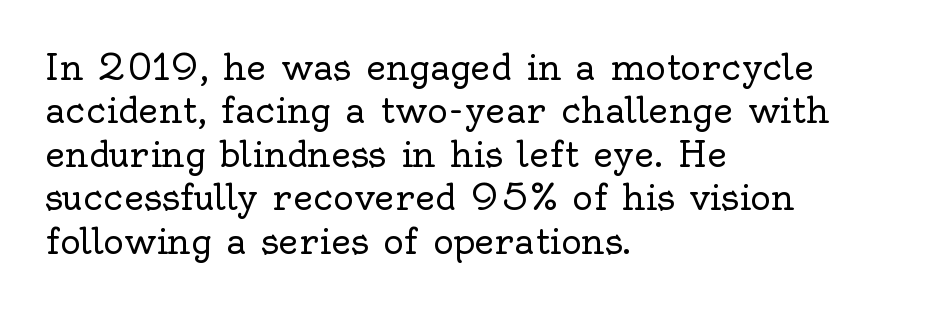
The image shows 35 px regular-weight serif type, upright; set left-aligned, line spacing 1.24x, normal letter spacing, not underlined; a small x-height.
